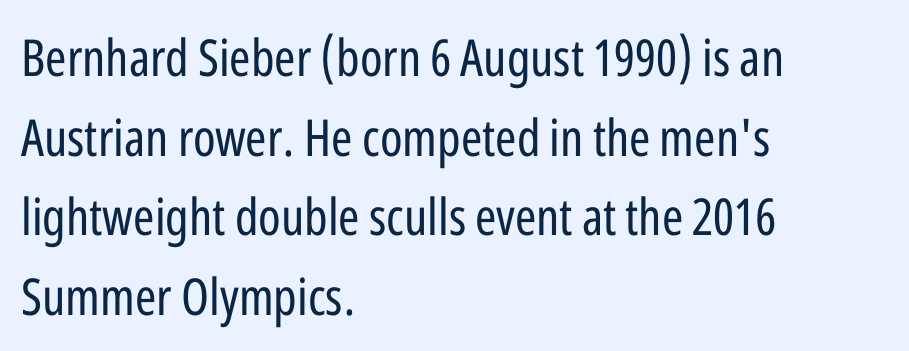
{"serif": "no", "italic": "no", "bold": "no", "weight": "regular", "width": "condensed", "stroke_contrast": "low", "x_height": "medium", "monospaced": "no", "underline": "no", "align": "left", "line_spacing": "normal", "line_spacing_ratio": 1.56, "letter_spacing": "normal", "letter_spacing_em": 0.0, "glyph_px": 51}
